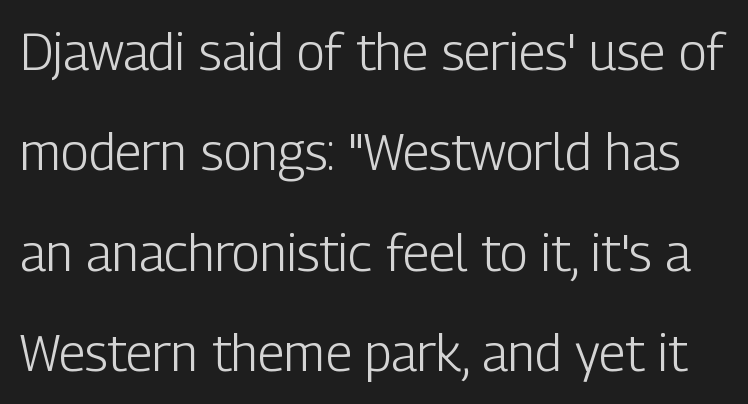
The image shows 51 px light, condensed sans-serif type, upright; set loose line spacing (1.97x), normal letter spacing, not underlined; low stroke contrast and a medium x-height.
